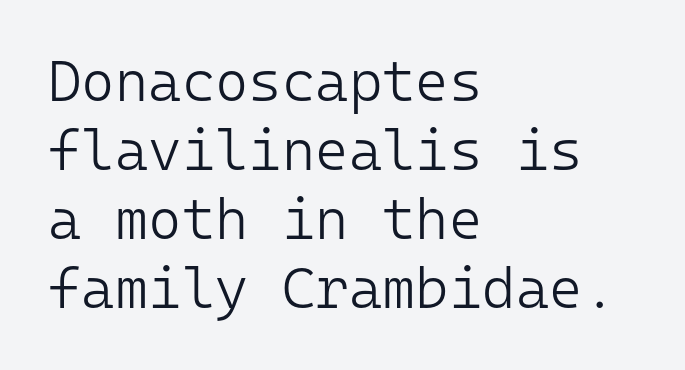
Q: Is the text bold? A: No.
Q: Is the text italic (slanted)? A: No, it is upright.
Q: Is the typeface a serif or a sans-serif typeface? A: Sans-serif.
Q: Is the text underlined? A: No.
Q: How is the paragraph aligned? A: Left-aligned.
Q: Is the spacing between letters normal or unusually wide? A: Normal.
Q: Width (condensed, normal, or wide)? A: Normal.
Q: Stroke contrast? A: Low.
Q: x-height? A: Medium.
Q: Monospaced? A: Yes.
